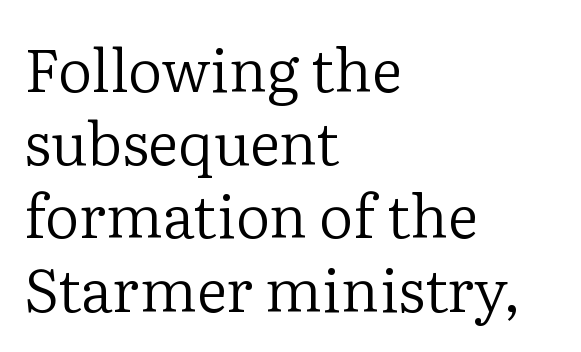
Q: Is the text bold? A: No.
Q: Is the text italic (slanted)? A: No, it is upright.
Q: Is the typeface a serif or a sans-serif typeface? A: Serif.
Q: Is the text underlined? A: No.
Q: How is the paragraph aligned? A: Left-aligned.
Q: Is the spacing between letters normal or unusually wide? A: Normal.
Q: Width (condensed, normal, or wide)? A: Normal.
Q: Stroke contrast? A: Low.
Q: x-height? A: Medium.
Q: Monospaced? A: No.
